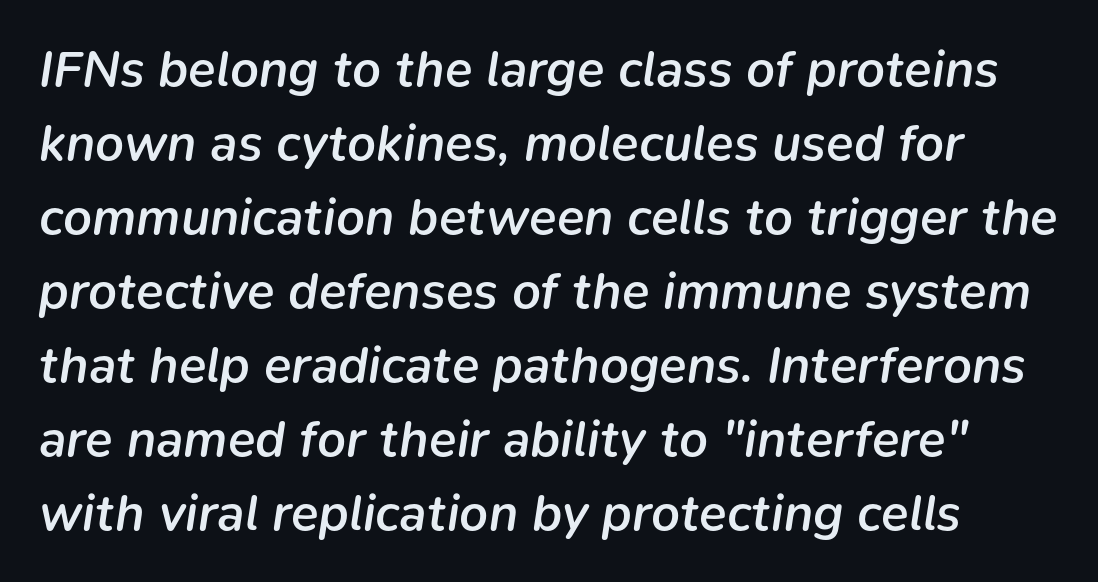
Q: Is the text bold? A: Semi-bold.
Q: Is the text italic (slanted)? A: Yes, it leans right by about 9 degrees.
Q: Is the text underlined? A: No.
Q: Is the spacing between letters normal or unusually wide? A: Normal.
Q: Is the spacing between lines tight, normal or loose? A: Normal.
Q: Width (condensed, normal, or wide)? A: Normal.
Q: Stroke contrast? A: Low.
Q: x-height? A: Medium.
Q: Monospaced? A: No.
